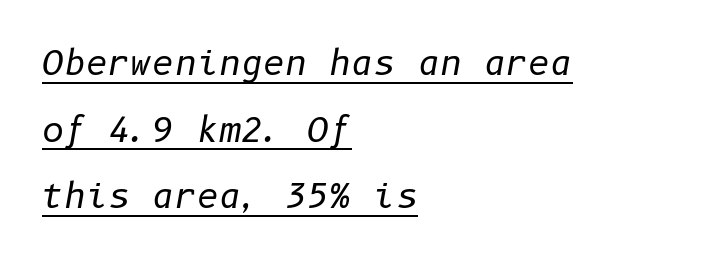
Compared with typical paragraphs, the rows here are farther apart. Compared with a centered layout, this one pins lines to the left instead. Heft: none added — not bold. Observe the lean: these are italic letterforms. The passage shown is underscored from start to finish.
